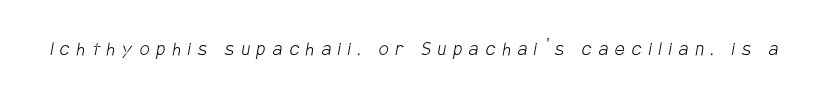
{"bold": "no", "underline": "no", "letter_spacing": "wide", "letter_spacing_em": 0.33, "glyph_px": 22}
